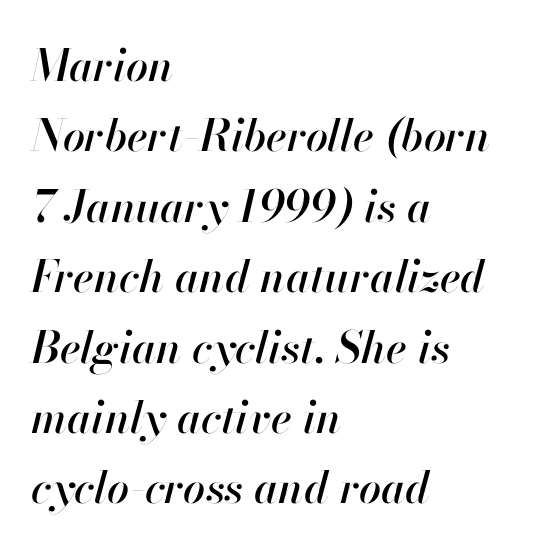
The image shows 44 px text type, italic (leaning right); set left-aligned, normal line spacing (1.6x), normal letter spacing, not underlined; high stroke contrast and a small x-height.
